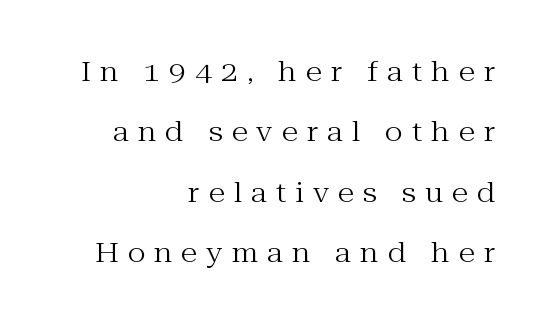
{"italic": "no", "bold": "no", "underline": "no", "align": "right", "line_spacing": "loose", "line_spacing_ratio": 2.24, "letter_spacing": "wide", "letter_spacing_em": 0.34, "glyph_px": 27}
